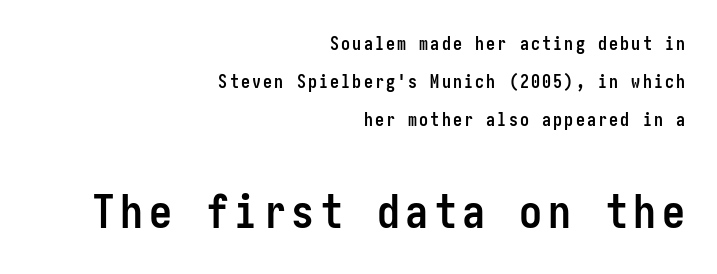
{"serif": "no", "italic": "no", "bold": "yes", "weight": "semibold", "width": "condensed", "stroke_contrast": "low", "x_height": "medium", "underline": "no", "align": "right", "line_spacing": "loose", "line_spacing_ratio": 2.12, "larger_block": "second", "size_ratio": 2.56, "glyph_px": 46}
